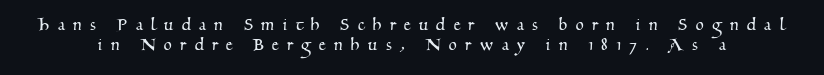
{"underline": "no", "line_spacing": "tight", "line_spacing_ratio": 0.96, "letter_spacing": "wide", "letter_spacing_em": 0.4, "glyph_px": 21}
